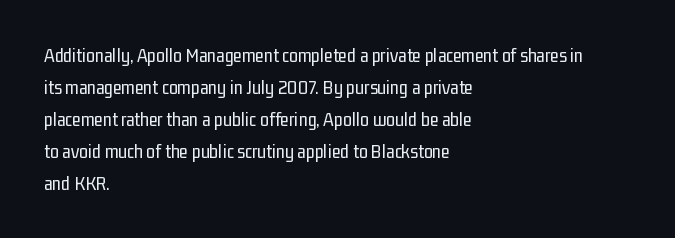
Caption: standard tracking, unaltered. The line-height multiplier appears to be the usual default. Type without underlining. This sample uses an upright cut, with every glyph sitting square on the baseline. This rendering uses left alignment, leaving the right contour irregular. The characters are drawn with everyday or finer stroke widths.
